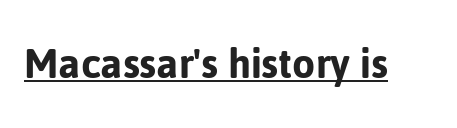
{"serif": "no", "italic": "no", "width": "normal", "stroke_contrast": "low", "x_height": "medium", "monospaced": "no", "underline": "yes", "letter_spacing": "normal", "letter_spacing_em": 0.0, "glyph_px": 47}
